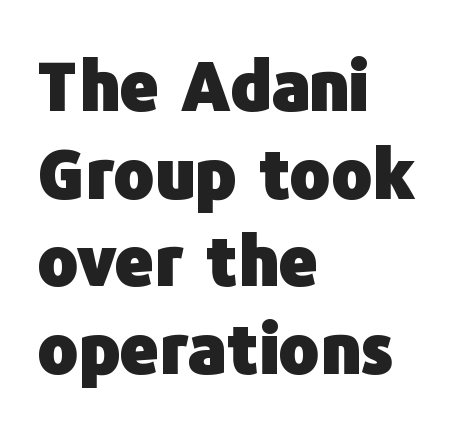
{"serif": "no", "italic": "no", "bold": "yes", "weight": "heavy", "width": "normal", "stroke_contrast": "low", "x_height": "medium", "monospaced": "no", "underline": "no", "align": "left", "line_spacing": "normal", "line_spacing_ratio": 1.29, "letter_spacing": "normal", "letter_spacing_em": 0.0, "glyph_px": 68}
